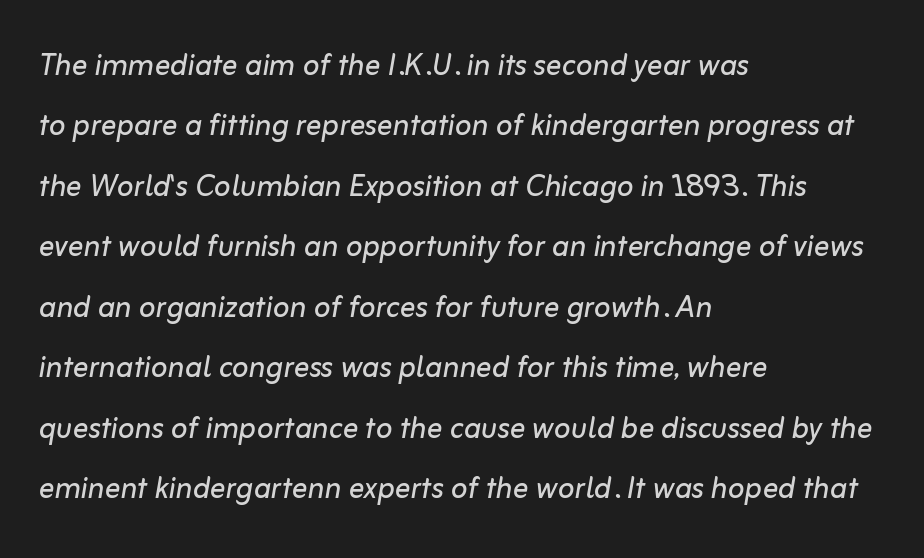
Looking at the ascenders, they clearly lean. Underline: absent. One glance says typical: line gaps are just what's usual. The passage shown is typed in a proportional face where columns would drift.
